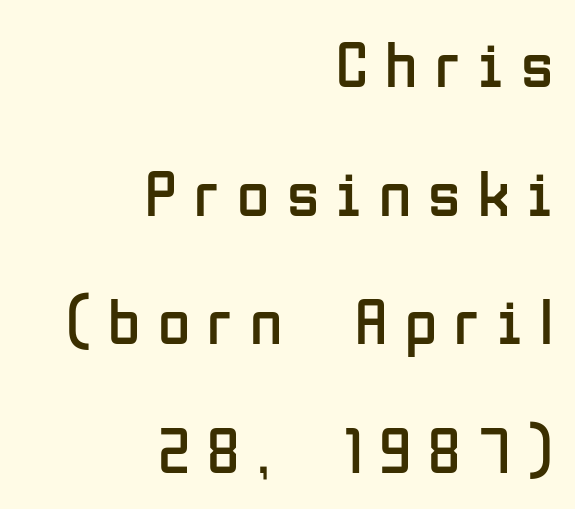
Q: Is the text bold? A: No.
Q: Is the text italic (slanted)? A: No, it is upright.
Q: Is the typeface a serif or a sans-serif typeface? A: Sans-serif.
Q: Is the text underlined? A: No.
Q: How is the paragraph aligned? A: Right-aligned.
Q: Is the spacing between letters normal or unusually wide? A: Unusually wide.
Q: Is the spacing between lines tight, normal or loose? A: Loose.
Q: Width (condensed, normal, or wide)? A: Condensed.
Q: Stroke contrast? A: Low.
Q: x-height? A: Medium.
Q: Monospaced? A: No.
